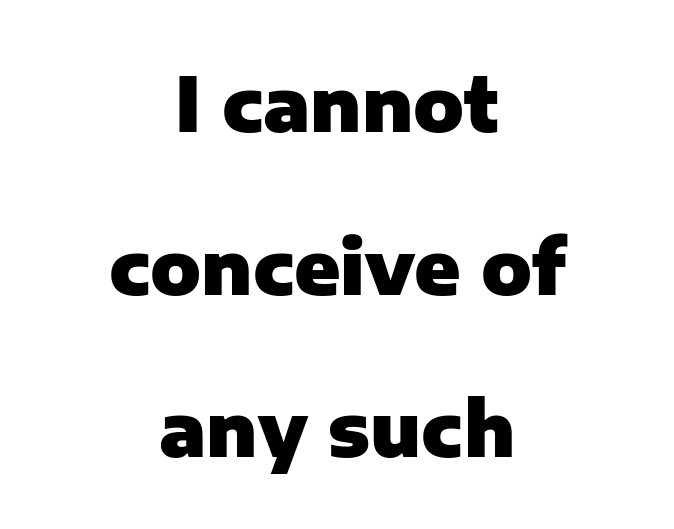
How heavy is the stroke? Heavy — this is a bold. A typesetter would call this proportional, since set widths differ per character. Every row of glyphs is offset so its center matches the block's center. The text was rendered using a sans face with plain stroke endings. Observe the ordinary spacing: letters are neighbours, not strangers. A typesetter would mark this as roman, not italic.
